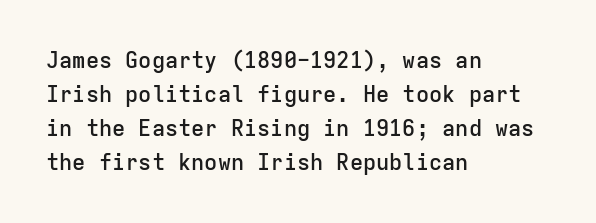
Q: Is the text bold? A: Semi-bold.
Q: Is the text italic (slanted)? A: No, it is upright.
Q: Is the text underlined? A: No.
Q: How is the paragraph aligned? A: Left-aligned.
Q: Is the spacing between letters normal or unusually wide? A: Normal.
Q: Is the spacing between lines tight, normal or loose? A: Normal.
